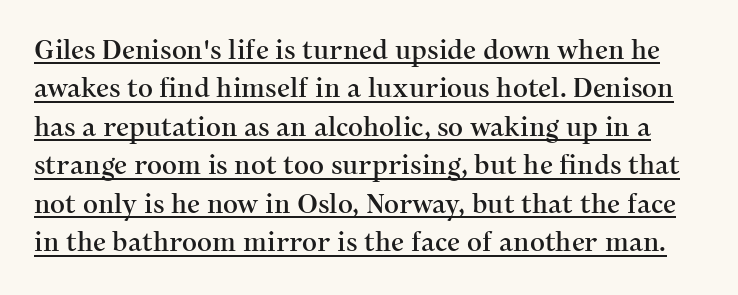
Notice how a bar underscores the lettering throughout. Every character sits straight up, as roman type does. Caption: standard tracking, unaltered. Evenly set lines give the paragraph a standard silhouette.
